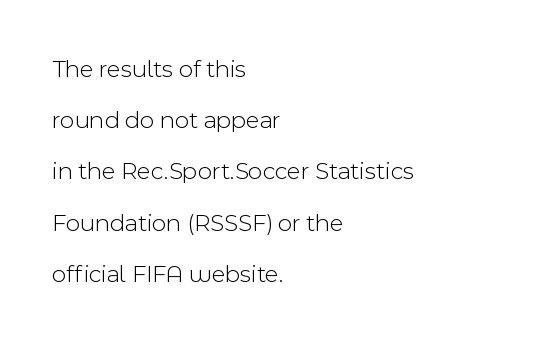
{"italic": "no", "bold": "no", "underline": "no", "align": "left", "line_spacing": "loose", "line_spacing_ratio": 2.05, "letter_spacing": "normal", "letter_spacing_em": 0.0, "glyph_px": 25}
